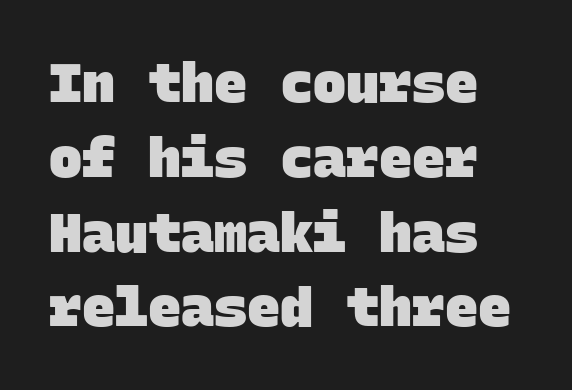
The image shows 55 px heavy sans-serif type, monospaced; set normal line spacing (1.36x), normal letter spacing, not underlined; low stroke contrast and a large x-height.
